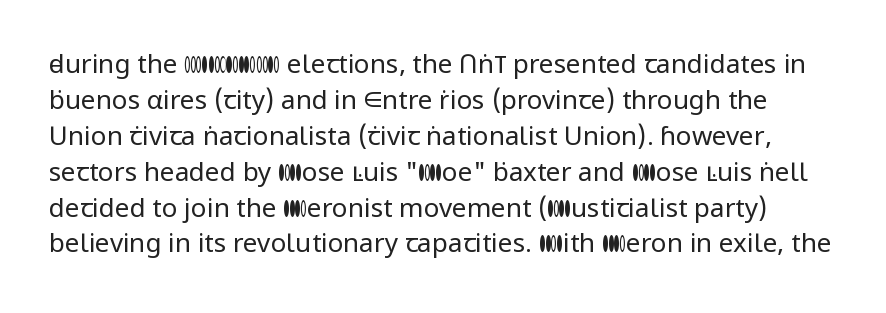
{"italic": "no", "bold": "no", "underline": "no", "line_spacing": "normal", "line_spacing_ratio": 1.38, "letter_spacing": "normal", "letter_spacing_em": 0.0, "glyph_px": 26}
